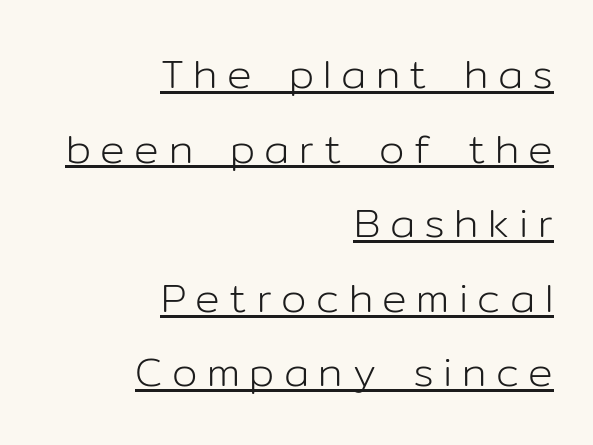
Between one letter and the next there's a generous, obvious gap. The lettering is marked with a stroke running underneath it. The passage is arranged like a letterhead date or caption credit — flush right. Do the letters lean? They stand straight.
